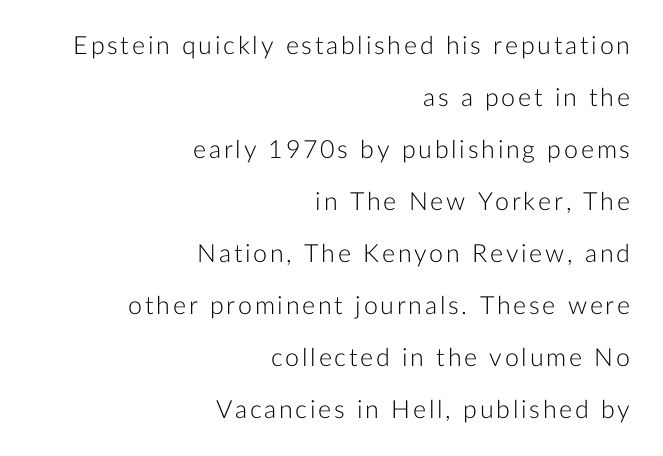
Counters stay open thanks to moderate or lighter strokes. Has an underline been added? It has not. Italic: no, the glyphs are upright roman. Baseline-to-baseline distance is far greater than the letter height. Casual observation: everything's shoved over to the right.
